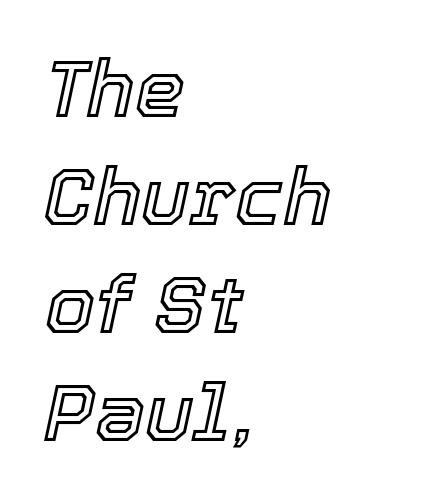
The image shows 80 px text type, italic (leaning right); set left-aligned, normal line spacing (1.35x), normal letter spacing, not underlined; a medium x-height.
